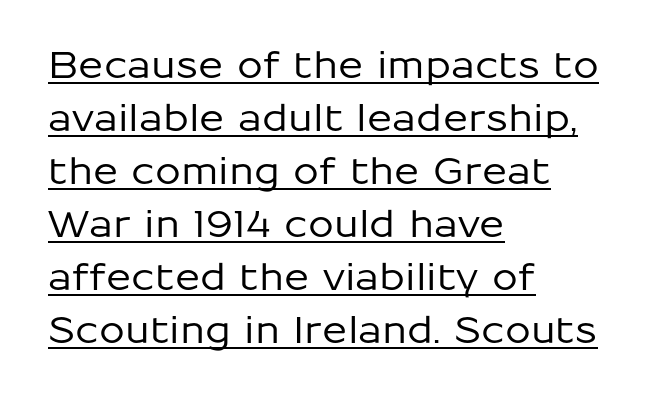
Q: Is the text italic (slanted)? A: No, it is upright.
Q: Is the typeface a serif or a sans-serif typeface? A: Sans-serif.
Q: Is the text underlined? A: Yes.
Q: How is the paragraph aligned? A: Left-aligned.
Q: Is the spacing between letters normal or unusually wide? A: Normal.
Q: Is the spacing between lines tight, normal or loose? A: Normal.
Q: Width (condensed, normal, or wide)? A: Normal.
Q: Stroke contrast? A: Low.
Q: x-height? A: Medium.
Q: Monospaced? A: No.
